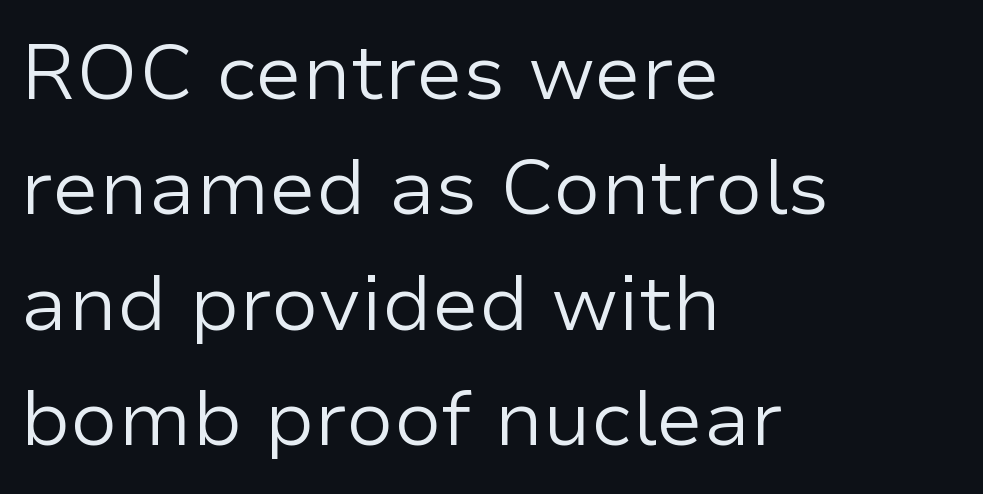
The image shows 78 px regular-weight sans-serif type, upright; set left-aligned, normal line spacing (1.48x), normal letter spacing, not underlined; low stroke contrast and a medium x-height.
